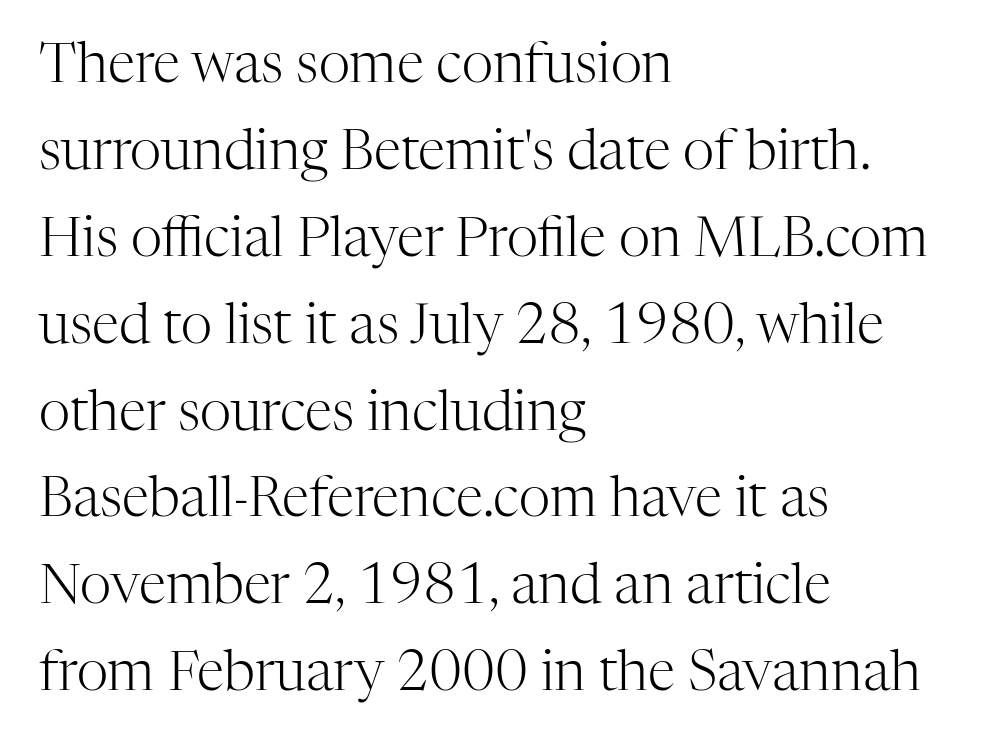
{"serif": "yes", "italic": "no", "bold": "no", "weight": "light", "width": "normal", "stroke_contrast": "high", "x_height": "medium", "monospaced": "no", "underline": "no", "align": "left", "line_spacing": "normal", "line_spacing_ratio": 1.58, "letter_spacing": "normal", "letter_spacing_em": 0.0, "glyph_px": 55}
